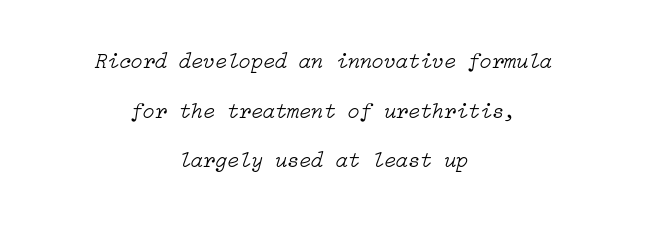
The image shows 22 px text type, italic (leaning right); set centered, loose line spacing (2.26x), normal letter spacing, not underlined.
